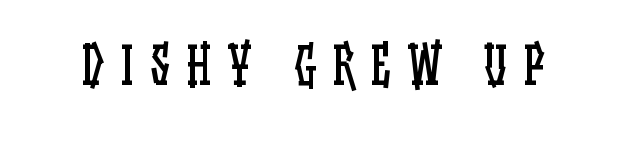
Looks like regular typesetting: each glyph gets only the width it needs. Observe the wide spacing: letters keep a clear distance from each other. Heaviness? Minimal to ordinary, like unemphasized prose. This is the regular roman posture of the typeface. Beneath every word, the page is bare.
